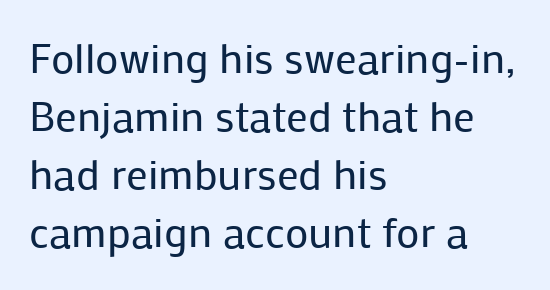
Q: Is the text bold? A: No.
Q: Is the text italic (slanted)? A: No, it is upright.
Q: Is the typeface a serif or a sans-serif typeface? A: Sans-serif.
Q: Is the text underlined? A: No.
Q: How is the paragraph aligned? A: Left-aligned.
Q: Is the spacing between letters normal or unusually wide? A: Normal.
Q: Is the spacing between lines tight, normal or loose? A: Normal.
Q: Width (condensed, normal, or wide)? A: Normal.
Q: Stroke contrast? A: Low.
Q: x-height? A: Medium.
Q: Monospaced? A: No.
